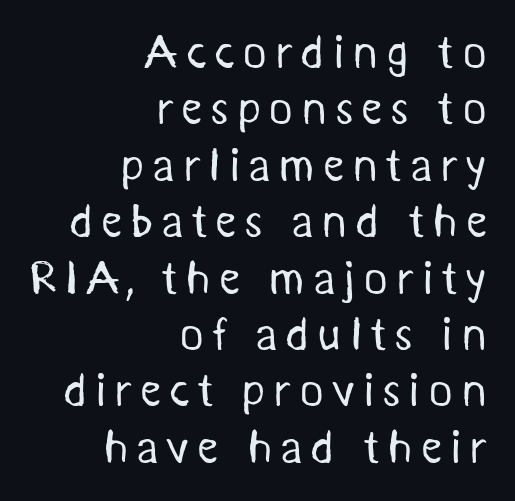
To sum up the face: it is a sans, with no serifs. Line endings align vertically; line beginnings do not. The foot of each line stays bare and open. No letter is thick-stroked: the sample isn't bold.
